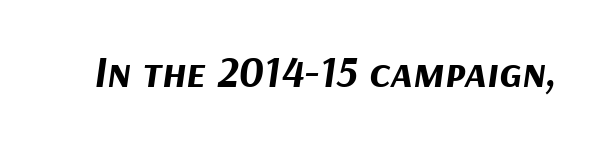
The image shows 44 px bold type, italic (leaning right); set normal letter spacing, not underlined; medium stroke contrast and a medium x-height.
